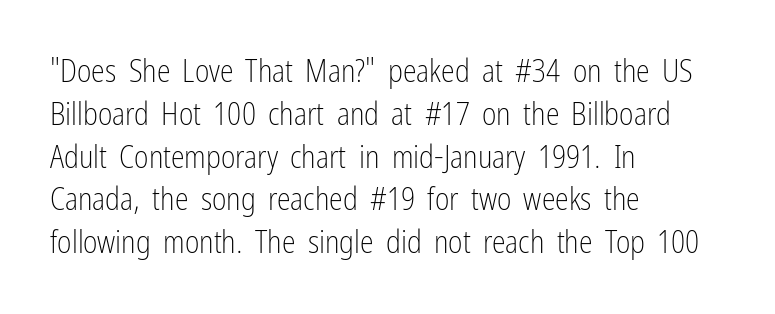
Q: Is the text bold? A: No.
Q: Is the text italic (slanted)? A: No, it is upright.
Q: Is the typeface a serif or a sans-serif typeface? A: Sans-serif.
Q: Is the text underlined? A: No.
Q: How is the paragraph aligned? A: Left-aligned.
Q: Is the spacing between letters normal or unusually wide? A: Normal.
Q: Is the spacing between lines tight, normal or loose? A: Normal.
Q: Width (condensed, normal, or wide)? A: Condensed.
Q: Stroke contrast? A: Low.
Q: x-height? A: Medium.
Q: Monospaced? A: No.
